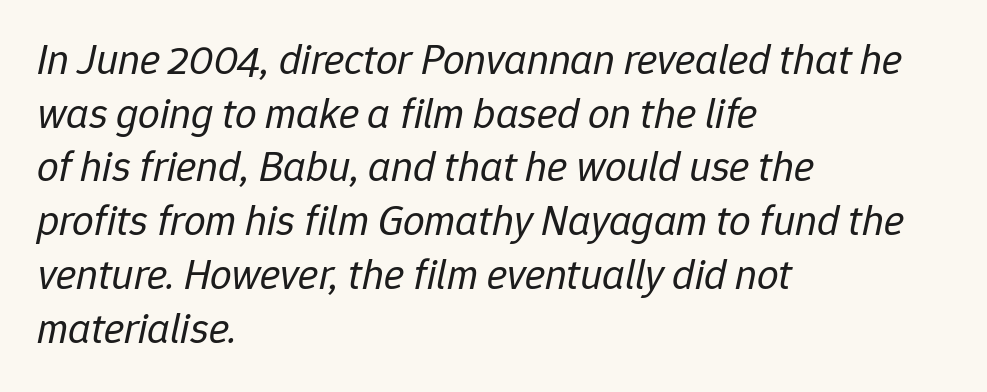
Q: Is the text bold? A: No.
Q: Is the text italic (slanted)? A: Yes, it leans right by about 12 degrees.
Q: Is the text underlined? A: No.
Q: How is the paragraph aligned? A: Left-aligned.
Q: Is the spacing between letters normal or unusually wide? A: Normal.
Q: Is the spacing between lines tight, normal or loose? A: Normal.
Q: Width (condensed, normal, or wide)? A: Normal.
Q: Stroke contrast? A: Low.
Q: x-height? A: Medium.
Q: Monospaced? A: No.
